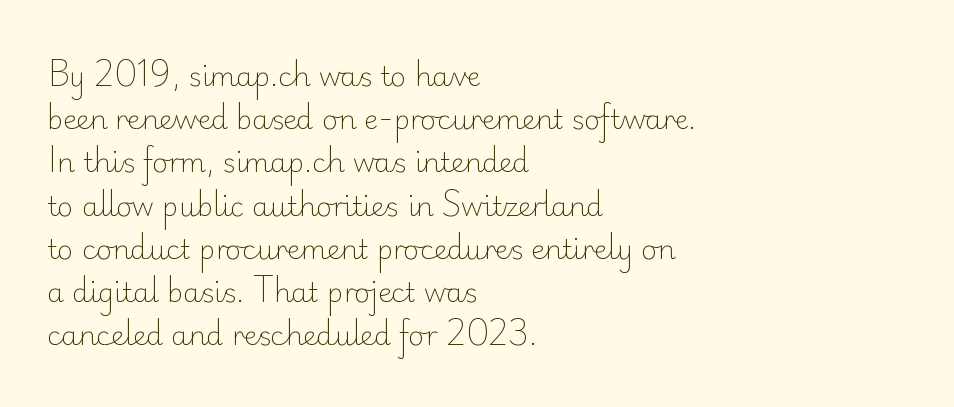
Posture: straight, roman, zero tilt. Notice how descenders clear the ascenders below comfortably — that's standard leading. Visually the block forms a straight wall on the left and a jagged coastline on the right. Descenders hang freely into open space. The type is set solid horizontally, with unmodified tracking. Heft: none added — not bold.
